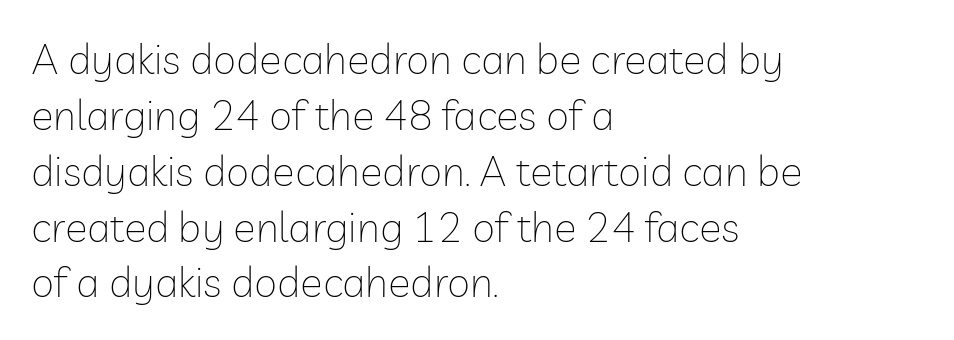
Unmarked baselines from the first word to the last. Standard letterfit; no display-style spreading of the glyphs. Typographically, this falls in the sans-serif category. The passage shown is not bold in any degree.
